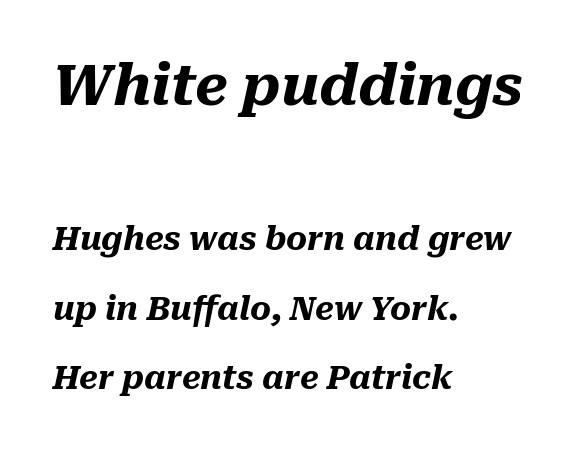
{"italic": "yes", "lean": "right", "slant_degrees": 10, "bold": "yes", "weight": "heavy", "width": "normal", "stroke_contrast": "medium", "x_height": "medium", "monospaced": "no", "underline": "no", "align": "left", "line_spacing": "loose", "line_spacing_ratio": 2.18, "letter_spacing": "normal", "letter_spacing_em": 0.0, "larger_block": "first", "size_ratio": 1.75, "glyph_px": 56}
